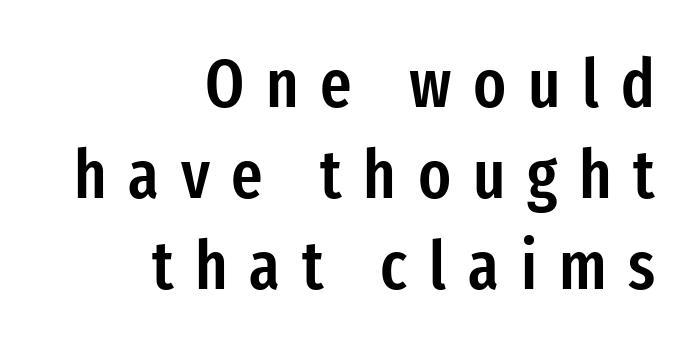
Q: Is the text bold? A: Semi-bold.
Q: Is the text italic (slanted)? A: No, it is upright.
Q: Is the typeface a serif or a sans-serif typeface? A: Sans-serif.
Q: Is the text underlined? A: No.
Q: How is the paragraph aligned? A: Right-aligned.
Q: Is the spacing between letters normal or unusually wide? A: Unusually wide.
Q: Is the spacing between lines tight, normal or loose? A: Normal.
Q: Width (condensed, normal, or wide)? A: Condensed.
Q: Stroke contrast? A: Low.
Q: x-height? A: Medium.
Q: Monospaced? A: No.
